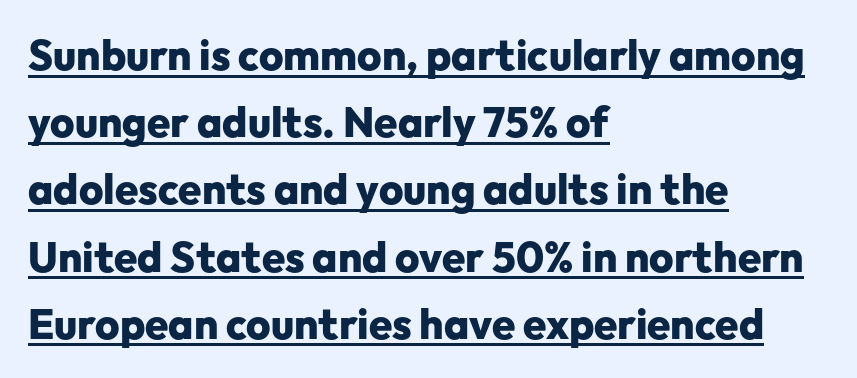
Q: Is the text bold? A: Yes.
Q: Is the text italic (slanted)? A: No, it is upright.
Q: Is the typeface a serif or a sans-serif typeface? A: Sans-serif.
Q: Is the text underlined? A: Yes.
Q: How is the paragraph aligned? A: Left-aligned.
Q: Is the spacing between letters normal or unusually wide? A: Normal.
Q: Is the spacing between lines tight, normal or loose? A: Normal.
Q: Width (condensed, normal, or wide)? A: Normal.
Q: Stroke contrast? A: Low.
Q: x-height? A: Medium.
Q: Monospaced? A: No.
